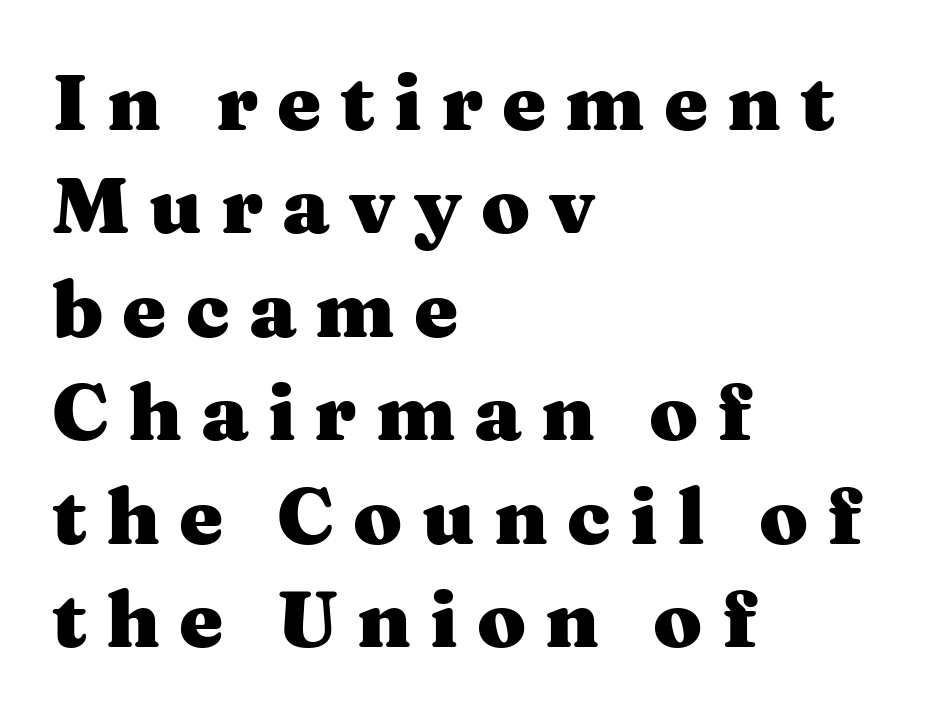
Classification — serif. How would I describe the line gaps? Plain and ordinary. Nope, not italic — everything's standing straight. The space beneath each line is pristine and unruled. Students, note that the glyphs here are deliberately spaced far apart.
